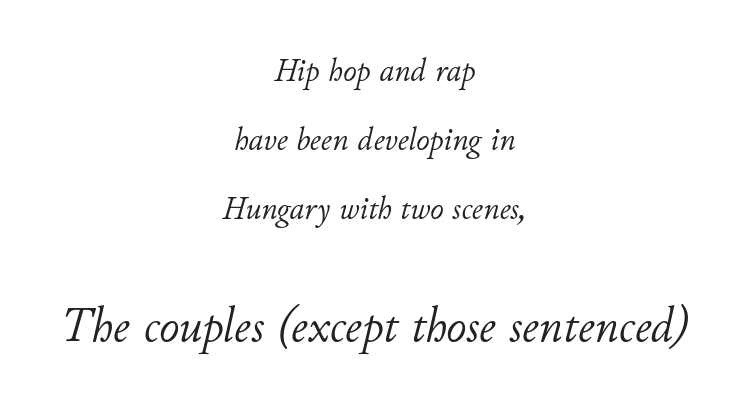
Observe the ordinary spacing: letters are neighbours, not strangers. Line spacing here is loose. The block sitting lower on the canvas is the one with enlarged characters. Letters have the restrained weight of plain body copy at most. Spacing verdict: proportional, widths tailored to each character. The lines are quadded center.
